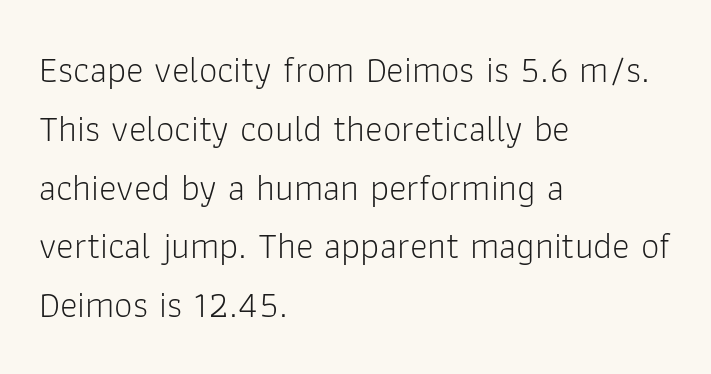
Q: Is the text bold? A: No.
Q: Is the text italic (slanted)? A: No, it is upright.
Q: Is the typeface a serif or a sans-serif typeface? A: Sans-serif.
Q: Is the text underlined? A: No.
Q: How is the paragraph aligned? A: Left-aligned.
Q: Is the spacing between letters normal or unusually wide? A: Normal.
Q: Is the spacing between lines tight, normal or loose? A: Normal.
Q: Width (condensed, normal, or wide)? A: Normal.
Q: Stroke contrast? A: Low.
Q: x-height? A: Medium.
Q: Monospaced? A: No.
